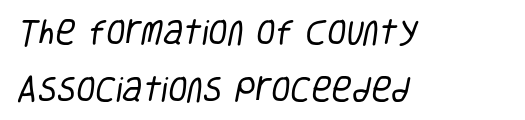
Type style note: lacks serifs. One glance says open: line gaps are wider than usual. Caption: multi-line text, flush left, ragged right. The characters are drawn with everyday or finer stroke widths. Standard letterfit; no display-style spreading of the glyphs.
